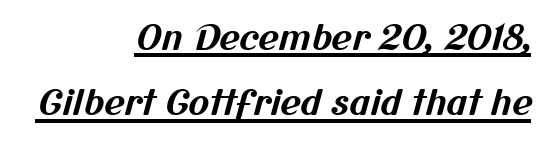
The rendering uses a bold face; every stroke is thick and dark. Each letter keeps its own natural width here, so spacing adapts to shape. Look at the tracking — it's just the regular setting, nothing added. This is sans-serif lettering, the kind often seen on screens and signage. Is there an underline? Yes — a line sits under the letters. Casual observation: everything's shoved over to the right.
